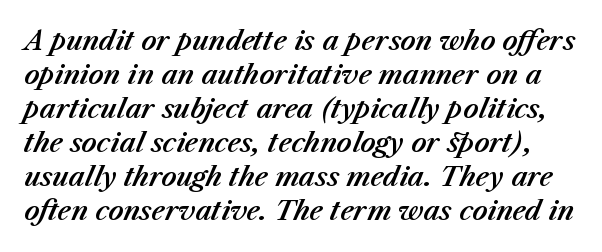
The image shows 26 px text type, italic (leaning right); set normal line spacing (1.31x), normal letter spacing, not underlined.
